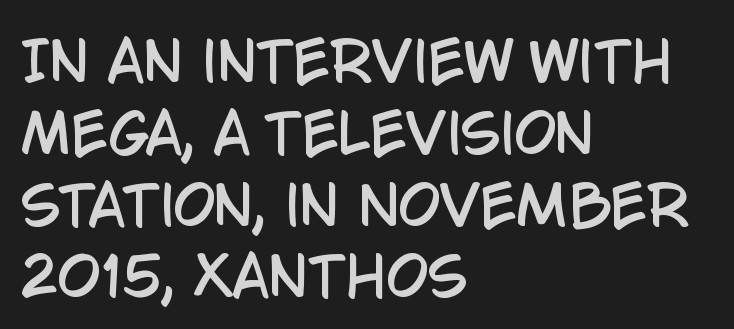
The image shows 54 px condensed sans-serif type, upright; set left-aligned, normal line spacing (1.33x), normal letter spacing, not underlined; low stroke contrast and a large x-height.
